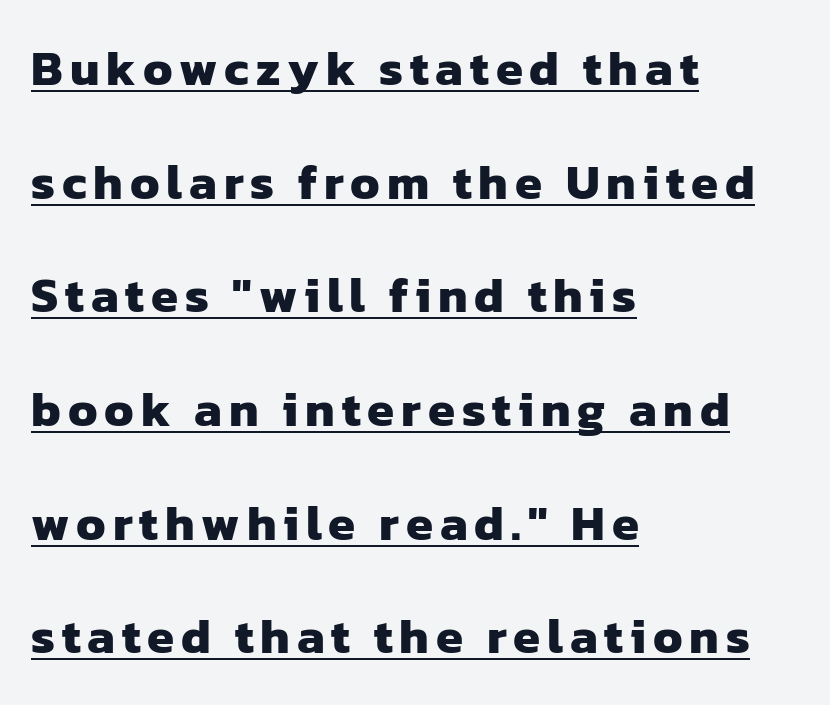
The lines are quadded left. Looks like regular typesetting: each glyph gets only the width it needs. Check the space under the baseline: a stroke is drawn there. Notice the wide empty band between every row — that's loose leading. The font is running at its bold setting. Serif or sans? Sans — the stroke terminals are bare.
